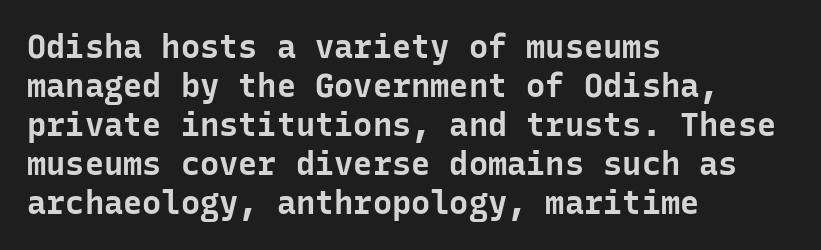
Q: Is the text bold? A: Yes.
Q: Is the text italic (slanted)? A: No, it is upright.
Q: Is the typeface a serif or a sans-serif typeface? A: Sans-serif.
Q: Is the text underlined? A: No.
Q: How is the paragraph aligned? A: Left-aligned.
Q: Is the spacing between letters normal or unusually wide? A: Normal.
Q: Width (condensed, normal, or wide)? A: Normal.
Q: Stroke contrast? A: Low.
Q: x-height? A: Medium.
Q: Monospaced? A: Yes.
